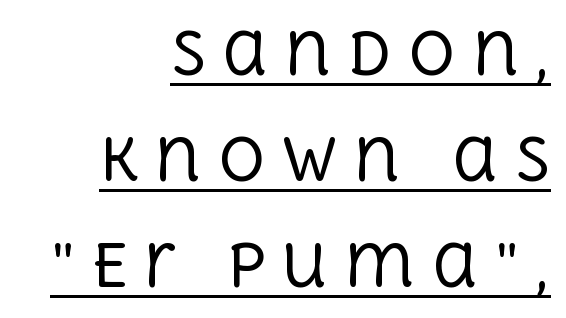
{"serif": "yes", "italic": "no", "bold": "no", "weight": "regular", "width": "normal", "x_height": "large", "monospaced": "no", "underline": "yes", "align": "right", "line_spacing_ratio": 1.83, "letter_spacing": "wide", "letter_spacing_em": 0.28, "glyph_px": 58}
